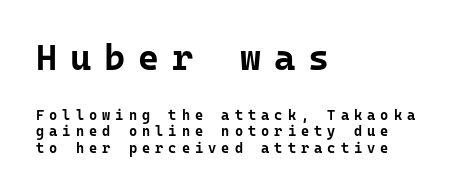
The image shows 36 px bold sans-serif type, upright, monospaced; set left-aligned, line spacing 1.17x, unusually wide letter spacing (+0.36 em), not underlined; the first (top) block is 2.57x larger; low stroke contrast and a medium x-height.
